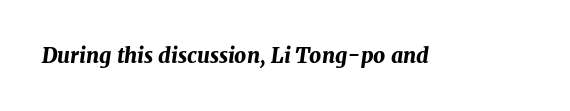
{"italic": "yes", "lean": "right", "slant_degrees": 7, "bold": "yes", "underline": "no", "letter_spacing": "normal", "letter_spacing_em": 0.0, "glyph_px": 21}
